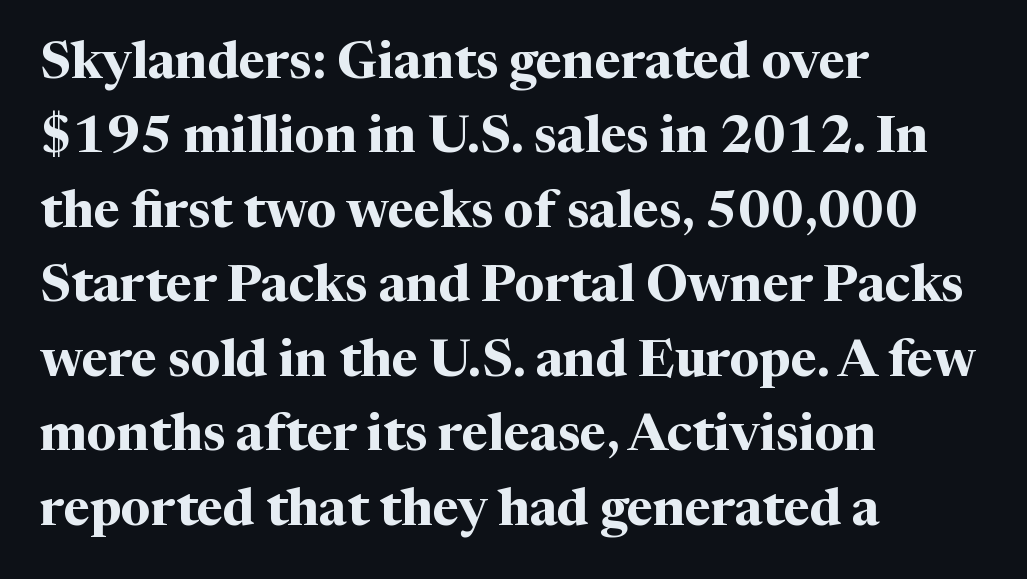
The image shows 51 px bold serif type, upright; set left-aligned, normal line spacing (1.46x), normal letter spacing, not underlined; medium stroke contrast and a medium x-height.
